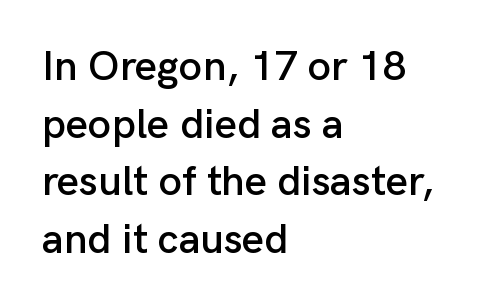
Q: Is the text italic (slanted)? A: No, it is upright.
Q: Is the typeface a serif or a sans-serif typeface? A: Sans-serif.
Q: Is the text underlined? A: No.
Q: How is the paragraph aligned? A: Left-aligned.
Q: Is the spacing between letters normal or unusually wide? A: Normal.
Q: Is the spacing between lines tight, normal or loose? A: Normal.
Q: Width (condensed, normal, or wide)? A: Normal.
Q: Stroke contrast? A: Low.
Q: x-height? A: Medium.
Q: Monospaced? A: No.
